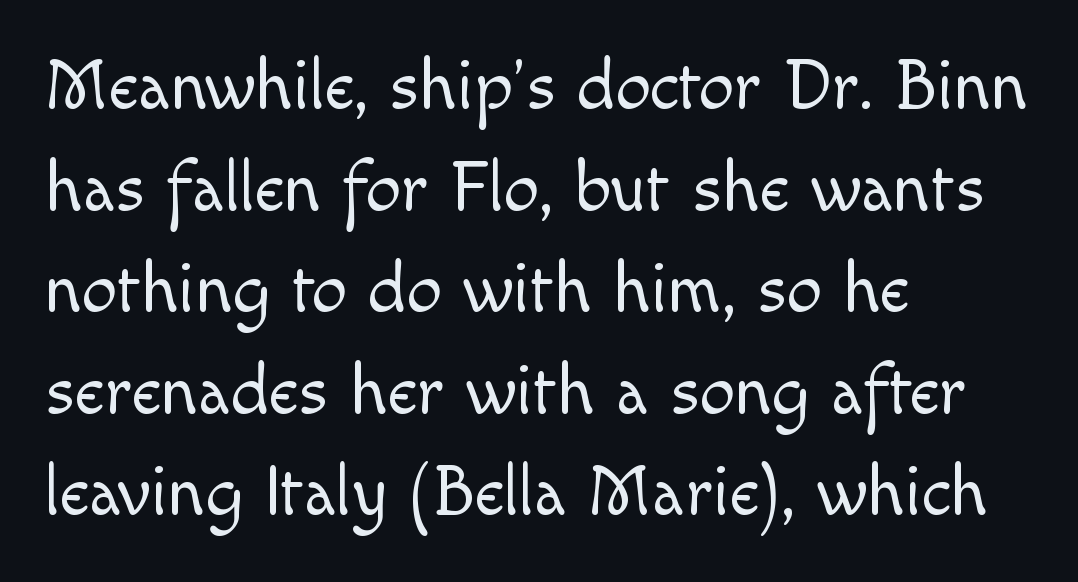
Q: Is the text bold? A: No.
Q: Is the text italic (slanted)? A: No, it is upright.
Q: Is the typeface a serif or a sans-serif typeface? A: Sans-serif.
Q: Is the text underlined? A: No.
Q: How is the paragraph aligned? A: Left-aligned.
Q: Is the spacing between letters normal or unusually wide? A: Normal.
Q: Is the spacing between lines tight, normal or loose? A: Normal.
Q: Width (condensed, normal, or wide)? A: Normal.
Q: x-height? A: Small.
Q: Monospaced? A: No.
